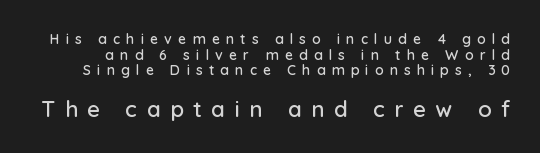
Q: Is the text italic (slanted)? A: No, it is upright.
Q: Is the text underlined? A: No.
Q: Is the spacing between letters normal or unusually wide? A: Unusually wide.
Q: Is the spacing between lines tight, normal or loose? A: Tight.
Q: Which block of text is set in a larger size, the first (top) or the second (bottom)? A: The second (bottom) one.
